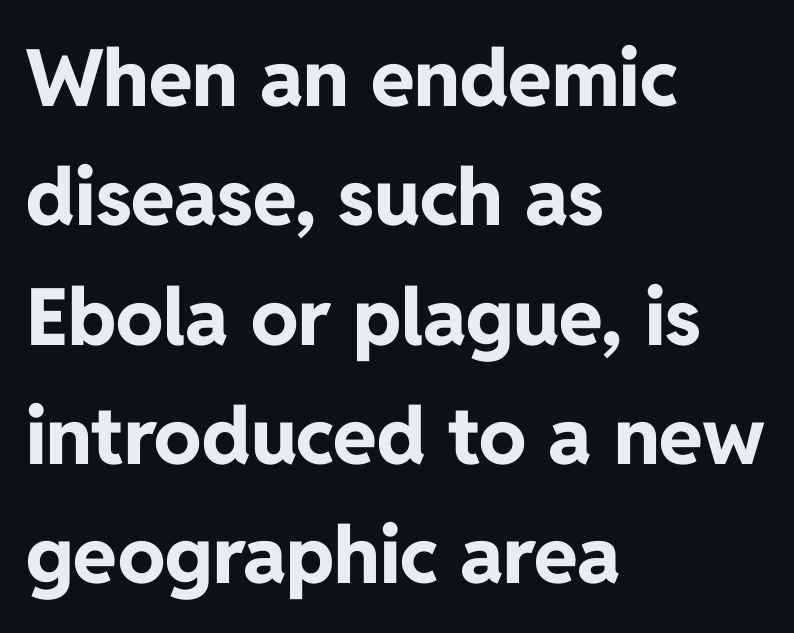
What weight is shown? A full bold with thick strokes. The glyphs in this specimen are sans serif. Spacing verdict: proportional, widths tailored to each character. Nobody touched the tracking dial on this one. A classic flush-left, rag-right setting is used for this passage.
